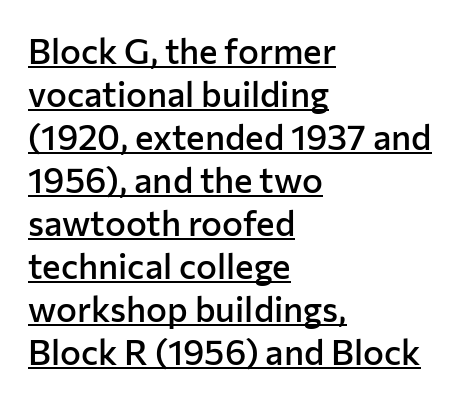
{"serif": "no", "italic": "no", "bold": "semi", "weight": "semibold", "width": "normal", "stroke_contrast": "low", "x_height": "medium", "monospaced": "no", "underline": "yes", "align": "left", "line_spacing_ratio": 1.23, "letter_spacing": "normal", "letter_spacing_em": 0.0, "glyph_px": 35}
